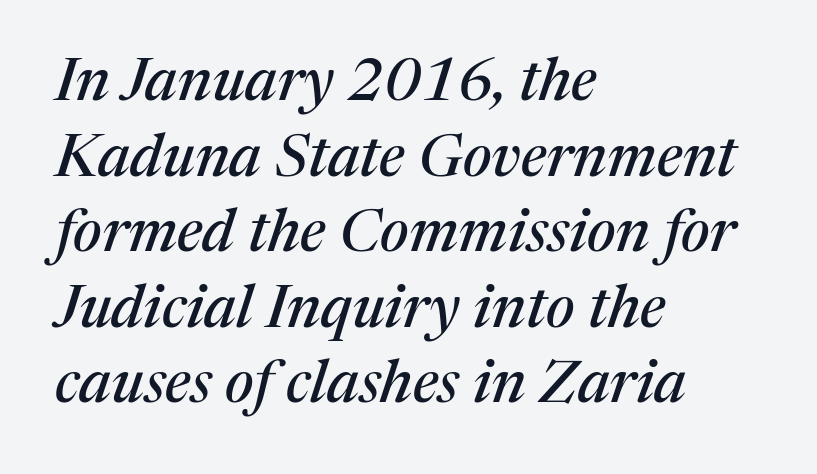
The zone under the glyphs is completely vacant. Standard letterfit; no display-style spreading of the glyphs. Each line starts at the same left margin while the right side varies. This sample has the flowing, uneven cadence of proportional lettering.
